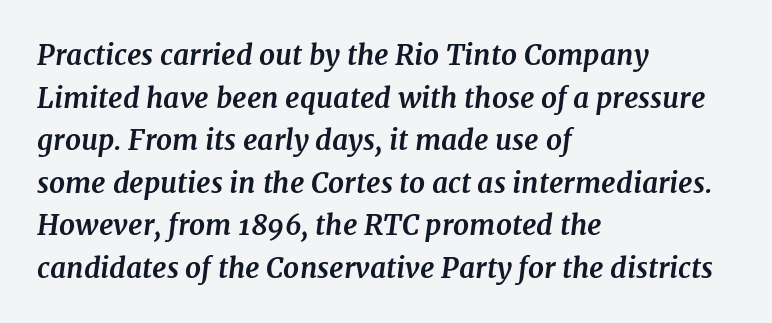
The image shows 28 px bold serif type, italic (leaning right); set left-aligned, normal line spacing (1.52x), normal letter spacing, not underlined; medium stroke contrast and a medium x-height.
